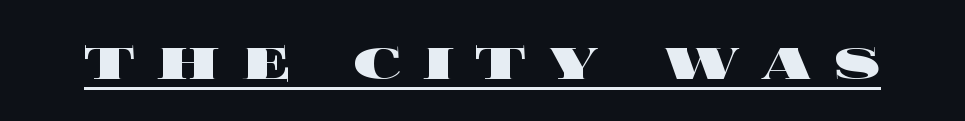
{"italic": "no", "bold": "yes", "weight": "heavy", "width": "wide", "x_height": "large", "monospaced": "no", "underline": "yes", "letter_spacing": "wide", "letter_spacing_em": 0.31, "glyph_px": 68}
